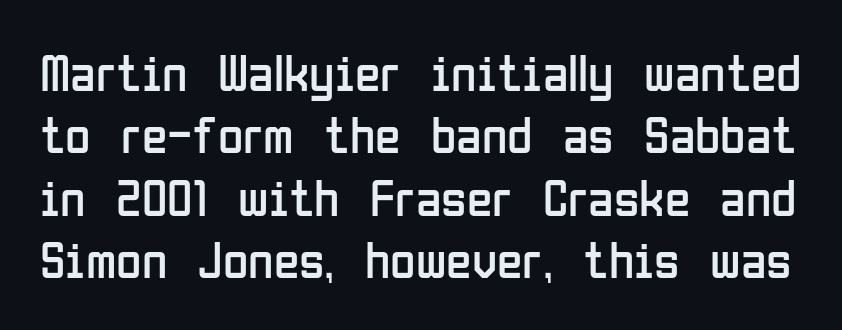
The image shows 52 px regular-weight, condensed sans-serif type, upright; set line spacing 1.2x, normal letter spacing, not underlined; low stroke contrast and a medium x-height.
